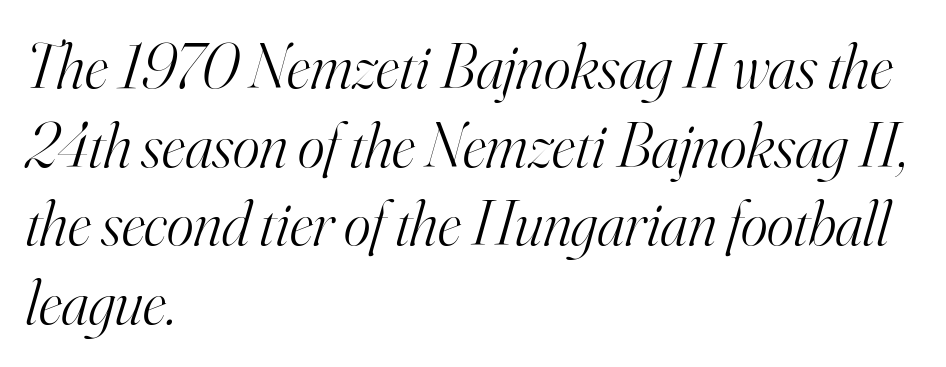
Q: Is the text bold? A: No.
Q: Is the text italic (slanted)? A: Yes, it leans right by about 16 degrees.
Q: Is the typeface a serif or a sans-serif typeface? A: Serif.
Q: Is the text underlined? A: No.
Q: How is the paragraph aligned? A: Left-aligned.
Q: Is the spacing between letters normal or unusually wide? A: Normal.
Q: Width (condensed, normal, or wide)? A: Normal.
Q: Stroke contrast? A: High.
Q: x-height? A: Small.
Q: Monospaced? A: No.
